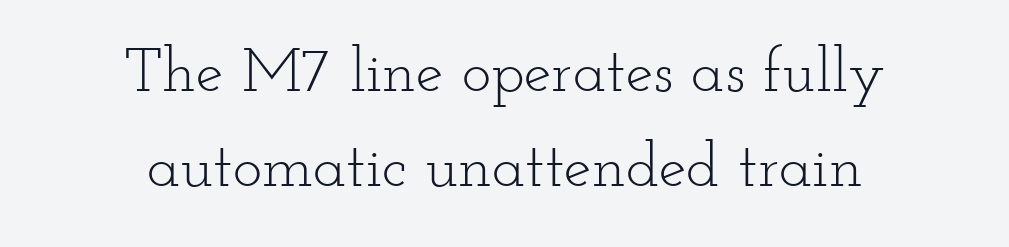
The image shows 62 px light, wide serif type, upright; set centered, normal line spacing (1.54x), normal letter spacing, not underlined; low stroke contrast and a small x-height.
